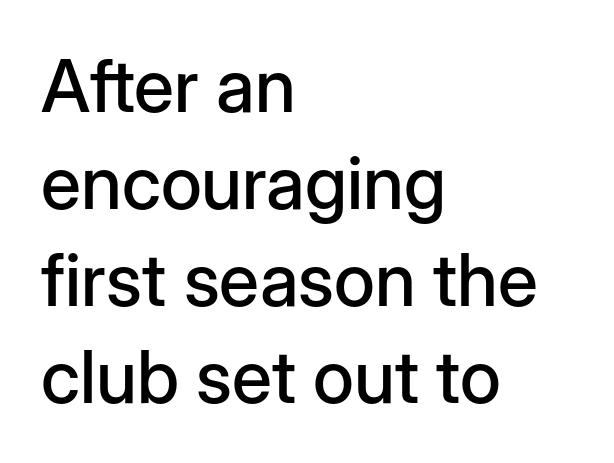
The image shows 73 px sans-serif type, upright; set left-aligned, normal line spacing (1.33x), normal letter spacing, not underlined; low stroke contrast and a medium x-height.
